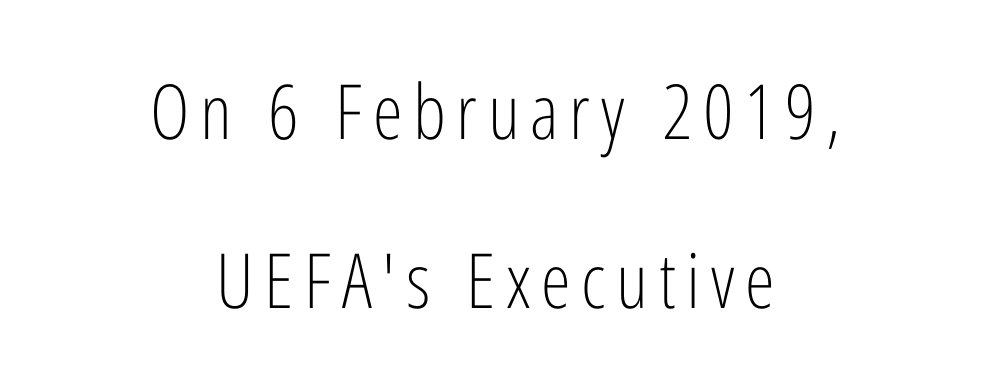
Q: Is the text bold? A: No.
Q: Is the text italic (slanted)? A: No, it is upright.
Q: Is the typeface a serif or a sans-serif typeface? A: Sans-serif.
Q: Is the text underlined? A: No.
Q: How is the paragraph aligned? A: Centered.
Q: Is the spacing between lines tight, normal or loose? A: Loose.
Q: Width (condensed, normal, or wide)? A: Condensed.
Q: Stroke contrast? A: Low.
Q: x-height? A: Medium.
Q: Monospaced? A: No.
